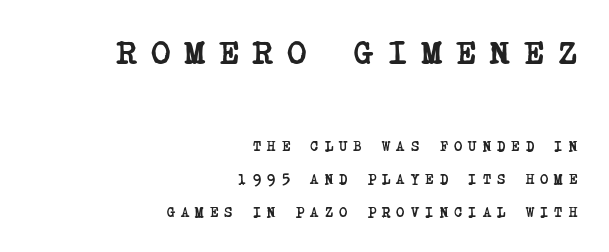
{"serif": "yes", "bold": "yes", "weight": "semibold", "width": "condensed", "stroke_contrast": "low", "x_height": "large", "underline": "no", "align": "right", "line_spacing": "loose", "line_spacing_ratio": 2.37, "letter_spacing": "wide", "letter_spacing_em": 0.44, "larger_block": "first", "size_ratio": 2.36, "glyph_px": 33}
